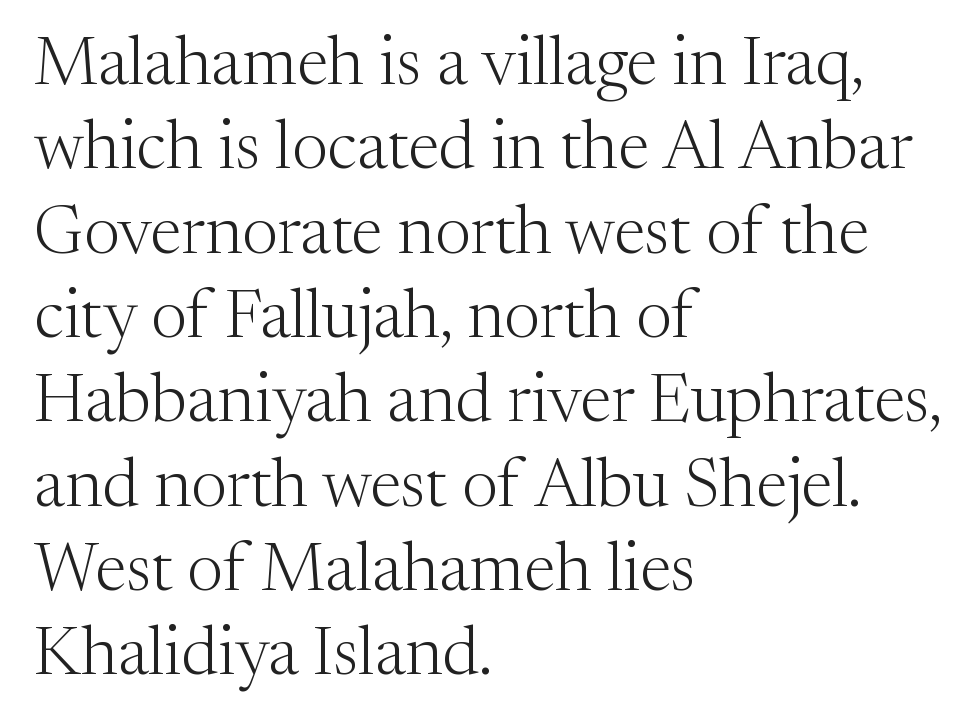
The image shows 68 px light serif type, upright; set left-aligned, line spacing 1.24x, normal letter spacing, not underlined; medium stroke contrast and a medium x-height.
